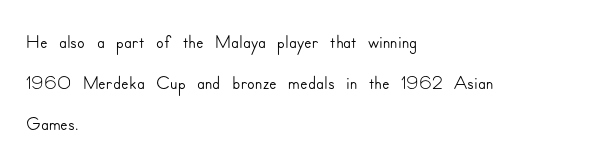
The image shows 28 px sans-serif type, upright; set left-aligned, normal line spacing (1.47x), normal letter spacing, not underlined; low stroke contrast and a small x-height.
